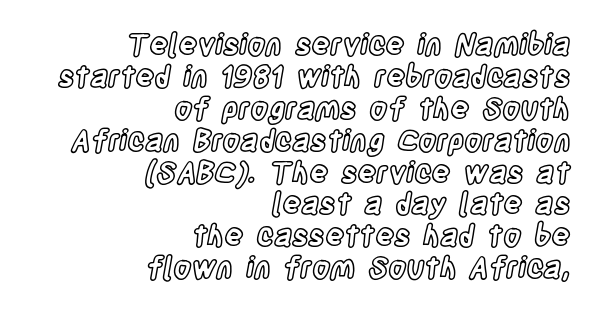
Q: Is the text italic (slanted)? A: Yes.
Q: Is the text underlined? A: No.
Q: How is the paragraph aligned? A: Right-aligned.
Q: Is the spacing between letters normal or unusually wide? A: Normal.
Q: Is the spacing between lines tight, normal or loose? A: Tight.
Q: Width (condensed, normal, or wide)? A: Condensed.
Q: x-height? A: Large.
Q: Monospaced? A: No.
